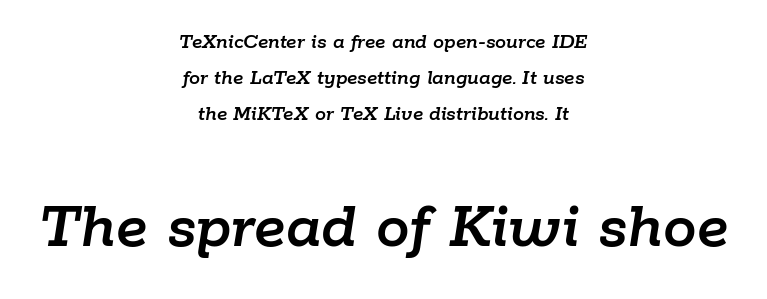
The image shows 67 px text type, italic (leaning right); set centered, normal line spacing (1.63x), normal letter spacing, not underlined; the second (bottom) block is 3.05x larger; low stroke contrast and a medium x-height.
